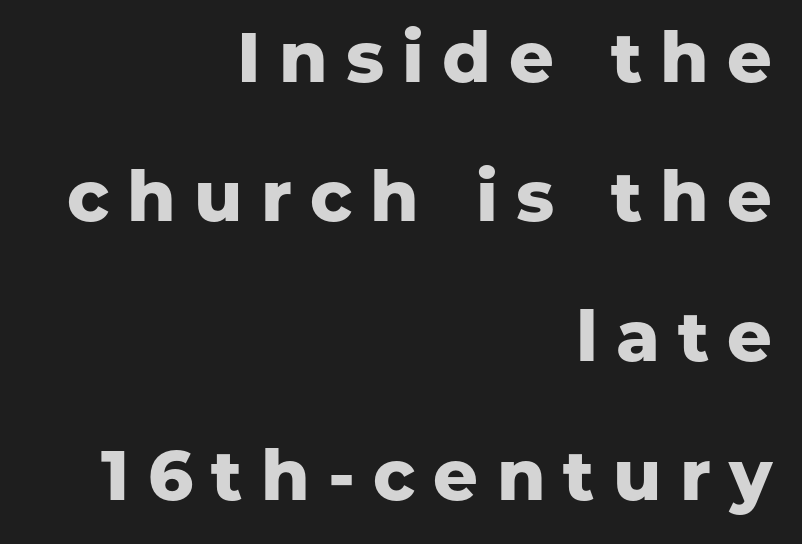
Q: Is the text bold? A: Yes.
Q: Is the text italic (slanted)? A: No, it is upright.
Q: Is the typeface a serif or a sans-serif typeface? A: Sans-serif.
Q: Is the text underlined? A: No.
Q: How is the paragraph aligned? A: Right-aligned.
Q: Is the spacing between letters normal or unusually wide? A: Unusually wide.
Q: Is the spacing between lines tight, normal or loose? A: Loose.
Q: Width (condensed, normal, or wide)? A: Normal.
Q: Stroke contrast? A: Low.
Q: x-height? A: Medium.
Q: Monospaced? A: No.
